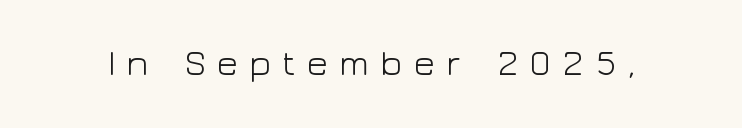
Letter spacing: wide. This rendering employs a face without finishing strokes, i.e., a sans-serif. Descenders hang freely into open space. Compared with a typical body face, this is equally light or lighter still. It's the straight-up-and-down kind of type.
